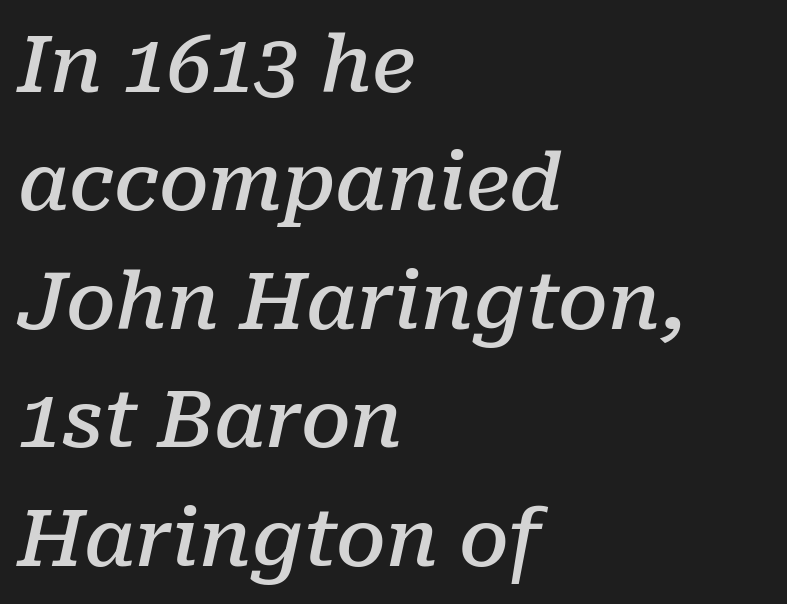
Q: Is the text bold? A: Semi-bold.
Q: Is the text italic (slanted)? A: Yes, it leans right by about 10 degrees.
Q: Is the typeface a serif or a sans-serif typeface? A: Serif.
Q: Is the text underlined? A: No.
Q: How is the paragraph aligned? A: Left-aligned.
Q: Is the spacing between letters normal or unusually wide? A: Normal.
Q: Is the spacing between lines tight, normal or loose? A: Normal.
Q: Width (condensed, normal, or wide)? A: Normal.
Q: Stroke contrast? A: Low.
Q: x-height? A: Medium.
Q: Monospaced? A: No.
